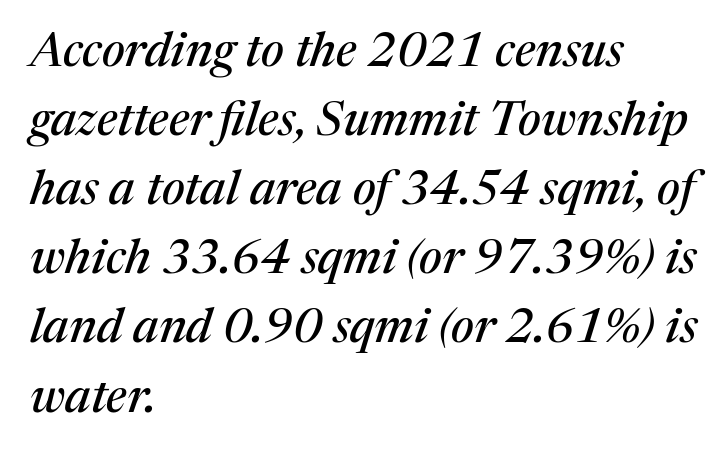
The image shows 48 px serif type, italic (leaning right); set left-aligned, normal line spacing (1.44x), normal letter spacing, not underlined; medium stroke contrast and a medium x-height.
